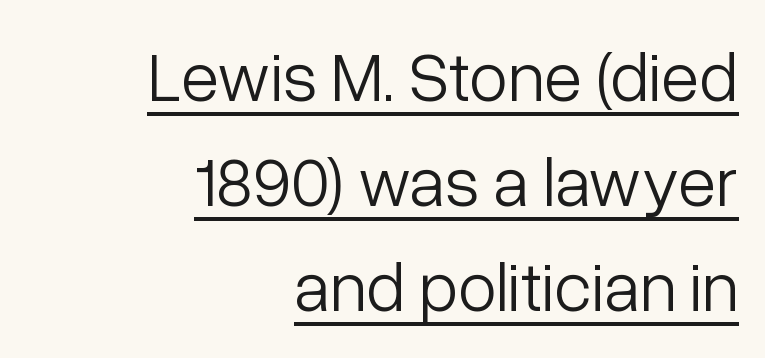
The image shows 70 px light sans-serif type, upright; set right-aligned, normal line spacing (1.5x), normal letter spacing, underlined; low stroke contrast and a medium x-height.
